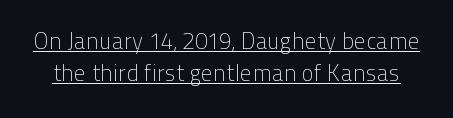
The image shows 23 px text type, upright; set normal line spacing (1.39x), normal letter spacing, underlined.
